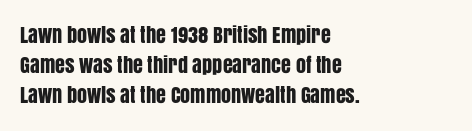
Q: Is the text italic (slanted)? A: No, it is upright.
Q: Is the text underlined? A: No.
Q: How is the paragraph aligned? A: Left-aligned.
Q: Is the spacing between letters normal or unusually wide? A: Normal.
Q: Is the spacing between lines tight, normal or loose? A: Normal.
